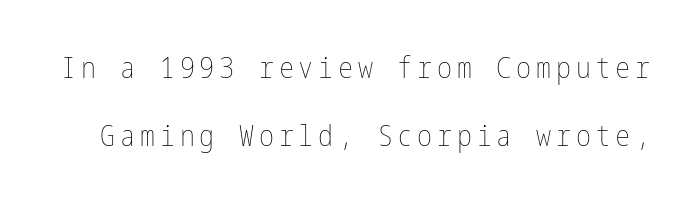
Every character sits straight up, as roman type does. Is this a heavy cut? Hardly; it is regular or lighter. The block of text is sparse from top to bottom, with ample space between rows. The strip under each line holds only bare page.
